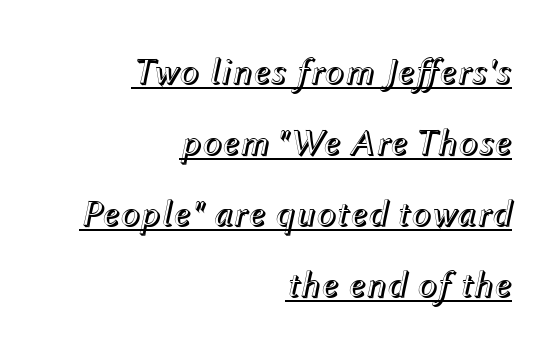
The lines are spread far apart with generous leading. Notice how a bar underscores the lettering throughout. Inter-character spacing is left at the font's built-in metrics. Compared with a flush-left layout, this one pins lines to the opposite, right side. The letters are slanted; this is an italic face. The letters advance in unequal steps, a hallmark of proportional type.
